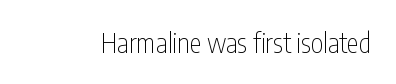
Has an underline been added? It has not. The type is set solid horizontally, with unmodified tracking. The characters are drawn with everyday or finer stroke widths. Every character sits straight up, as roman type does.
